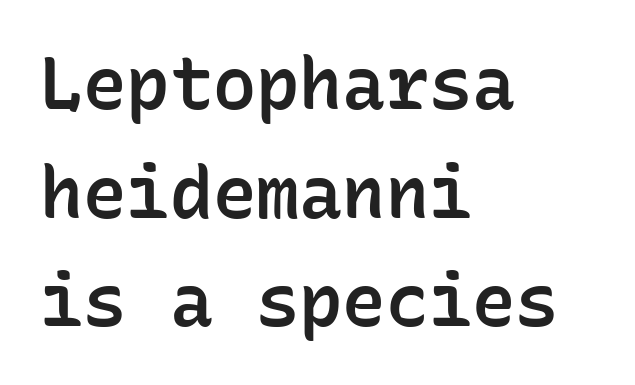
{"serif": "no", "italic": "no", "bold": "semi", "weight": "semibold", "width": "normal", "stroke_contrast": "low", "x_height": "medium", "monospaced": "yes", "underline": "no", "align": "left", "line_spacing": "normal", "line_spacing_ratio": 1.51, "letter_spacing": "normal", "letter_spacing_em": 0.0, "glyph_px": 72}
